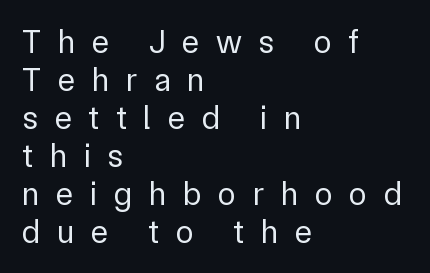
Q: Is the text bold? A: No.
Q: Is the text italic (slanted)? A: No, it is upright.
Q: Is the typeface a serif or a sans-serif typeface? A: Sans-serif.
Q: Is the text underlined? A: No.
Q: How is the paragraph aligned? A: Left-aligned.
Q: Is the spacing between letters normal or unusually wide? A: Unusually wide.
Q: Is the spacing between lines tight, normal or loose? A: Tight.
Q: Width (condensed, normal, or wide)? A: Normal.
Q: Stroke contrast? A: Low.
Q: x-height? A: Medium.
Q: Monospaced? A: No.
